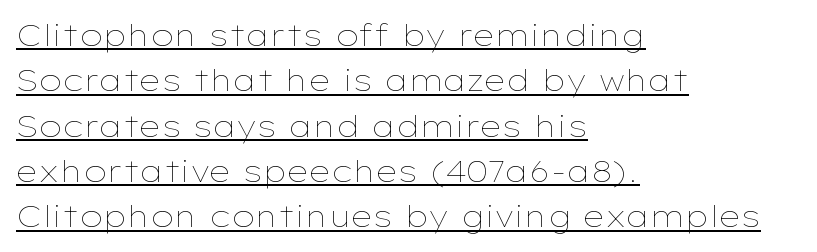
Q: Is the text bold? A: No.
Q: Is the text italic (slanted)? A: No, it is upright.
Q: Is the text underlined? A: Yes.
Q: How is the paragraph aligned? A: Left-aligned.
Q: Is the spacing between letters normal or unusually wide? A: Normal.
Q: Is the spacing between lines tight, normal or loose? A: Normal.
Q: Width (condensed, normal, or wide)? A: Wide.
Q: Stroke contrast? A: Low.
Q: x-height? A: Medium.
Q: Monospaced? A: No.
